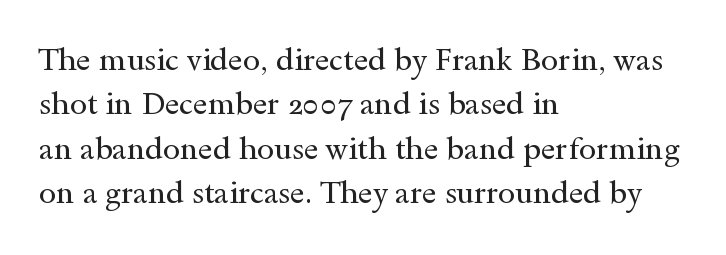
The image shows 31 px regular-weight, wide serif type, upright; set left-aligned, normal line spacing (1.43x), normal letter spacing, not underlined; a small x-height.
